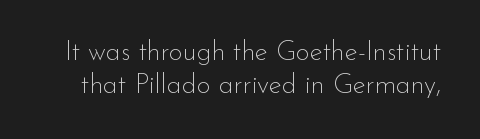
Q: Is the text bold? A: No.
Q: Is the text italic (slanted)? A: No, it is upright.
Q: Is the text underlined? A: No.
Q: Is the spacing between letters normal or unusually wide? A: Normal.
